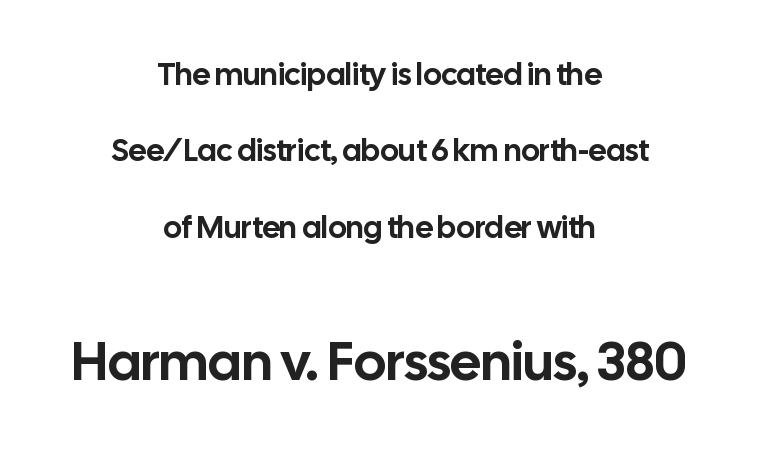
{"serif": "no", "italic": "no", "width": "normal", "stroke_contrast": "low", "x_height": "medium", "monospaced": "no", "underline": "no", "align": "center", "line_spacing": "loose", "line_spacing_ratio": 2.46, "letter_spacing": "normal", "letter_spacing_em": 0.0, "larger_block": "second", "size_ratio": 1.74, "glyph_px": 54}
